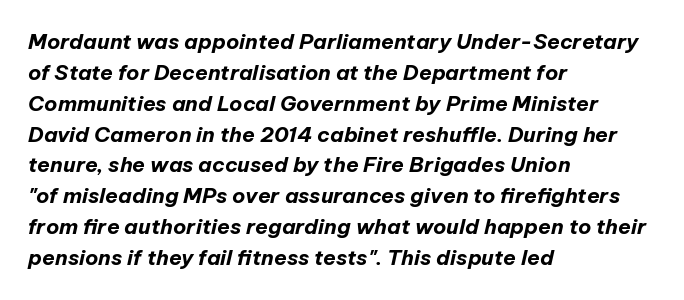
Left-aligned paragraph, ragged on the right. The line-height multiplier appears to be the usual default. There is no visible air inserted between adjacent glyphs. The passage shown leans; its letterforms are oblique. Thick stems and heavy bowls — unmistakably bold.
